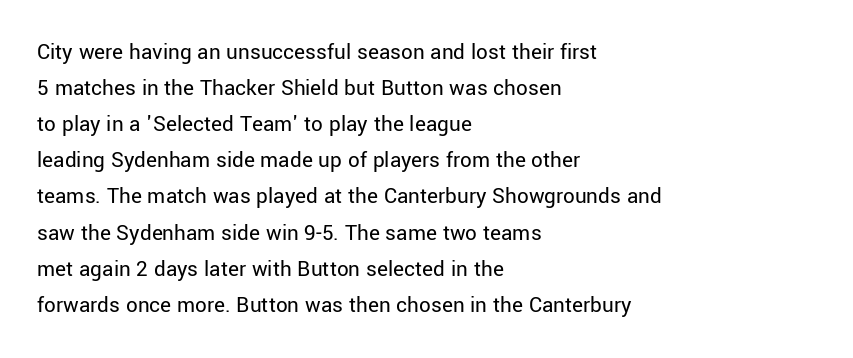
Nothing unusual about the tracking: characters are spaced as the font intends. The typesetter chose a ragged-right arrangement here. Vertical strokes here are truly vertical. In terms of leading, this rendering sits right in the middle.
